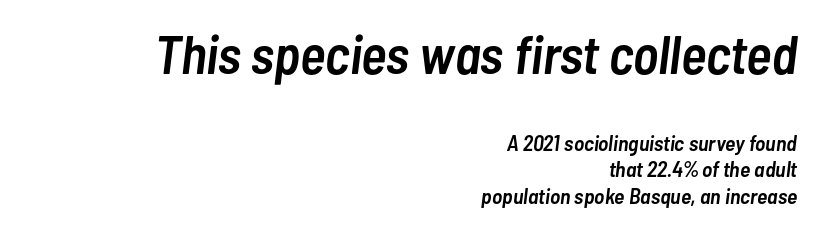
Compare the two chunks: the upper has the greater cap height. Style check: oblique. The face used here is proportionally spaced, like ordinary book or web type. Nobody drew a line under any word here.
